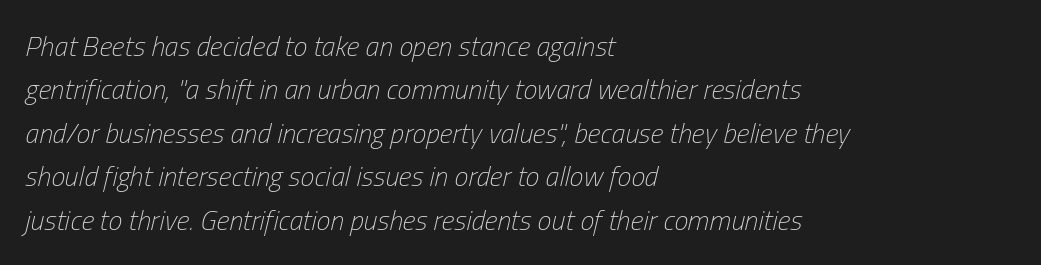
The image shows 28 px light, condensed type, italic (leaning right); set left-aligned, normal line spacing (1.55x), normal letter spacing, not underlined; low stroke contrast and a medium x-height.
